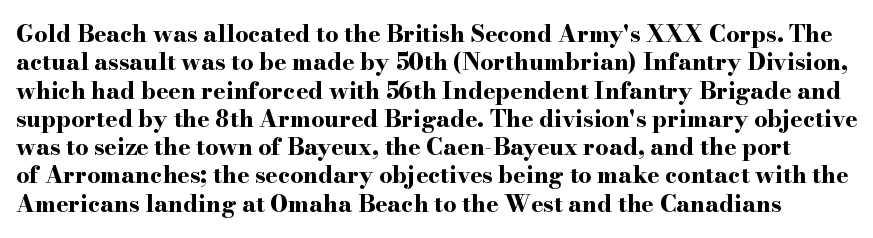
In terms of posture, this sample is upright. Look at the stroke-to-counter ratio: heavy, a bold. Look at the tracking — it's just the regular setting, nothing added. No word sits above an underline.
